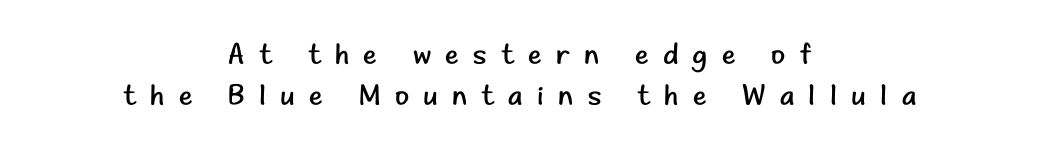
Q: Is the text bold? A: No.
Q: Is the text italic (slanted)? A: No, it is upright.
Q: Is the typeface a serif or a sans-serif typeface? A: Sans-serif.
Q: Is the text underlined? A: No.
Q: How is the paragraph aligned? A: Centered.
Q: Is the spacing between letters normal or unusually wide? A: Unusually wide.
Q: Is the spacing between lines tight, normal or loose? A: Normal.
Q: Width (condensed, normal, or wide)? A: Normal.
Q: Stroke contrast? A: Low.
Q: x-height? A: Small.
Q: Monospaced? A: No.
